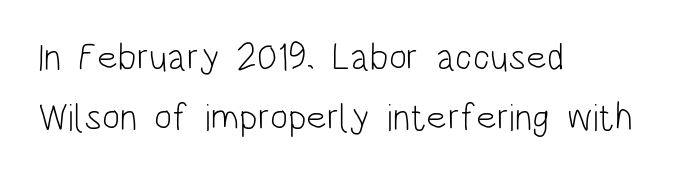
The image shows 38 px light, condensed sans-serif type, upright; set left-aligned, normal line spacing (1.58x), normal letter spacing, not underlined; low stroke contrast and a large x-height.
